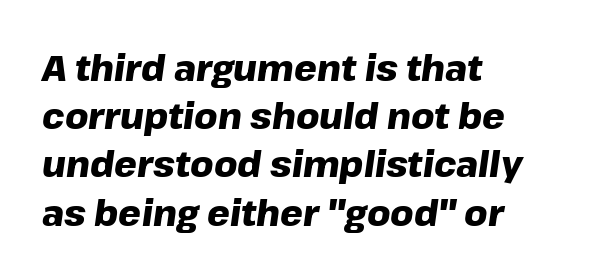
Glyph-to-glyph distance matches everyday printed text. Whoever set this chose a conventional vertical rhythm. The font is running at its bold setting. This sample has the flowing, uneven cadence of proportional lettering. Short and long lines alike share a common starting point at left. It's the slanting kind of type.
